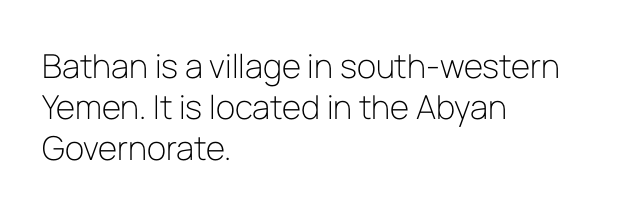
{"serif": "no", "italic": "no", "bold": "no", "weight": "light", "width": "normal", "stroke_contrast": "low", "x_height": "medium", "monospaced": "no", "underline": "no", "align": "left", "line_spacing": "normal", "line_spacing_ratio": 1.25, "letter_spacing": "normal", "letter_spacing_em": 0.0, "glyph_px": 33}
